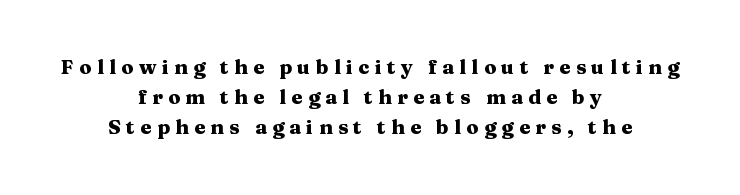
The image shows 20 px bold type, upright; set centered, normal line spacing (1.51x), unusually wide letter spacing (+0.27 em), not underlined.
